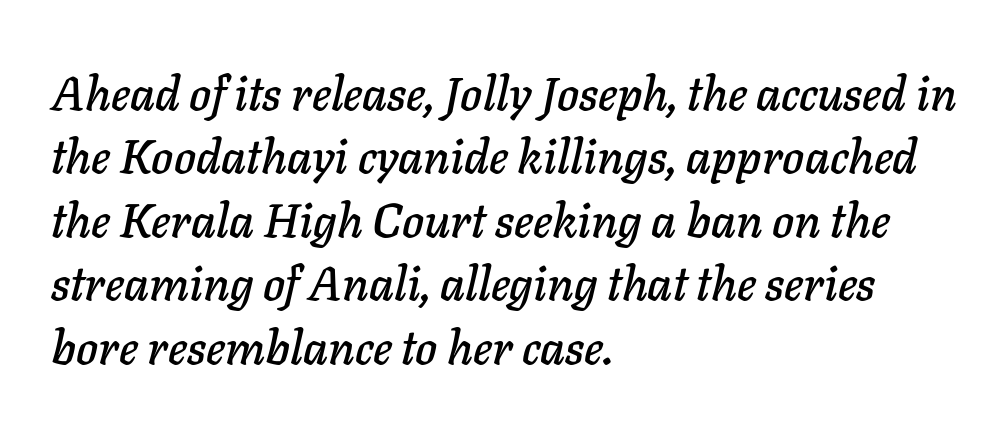
Q: Is the text italic (slanted)? A: Yes, it leans right by about 11 degrees.
Q: Is the text underlined? A: No.
Q: How is the paragraph aligned? A: Left-aligned.
Q: Is the spacing between letters normal or unusually wide? A: Normal.
Q: Is the spacing between lines tight, normal or loose? A: Normal.
Q: Width (condensed, normal, or wide)? A: Normal.
Q: Stroke contrast? A: Low.
Q: x-height? A: Medium.
Q: Monospaced? A: No.
